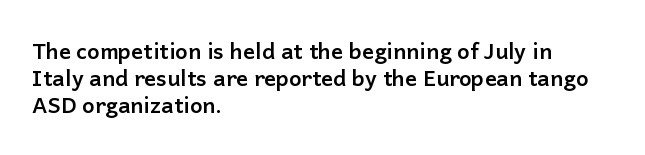
The image shows 22 px bold type, upright; set left-aligned, line spacing 1.23x, normal letter spacing, not underlined.
